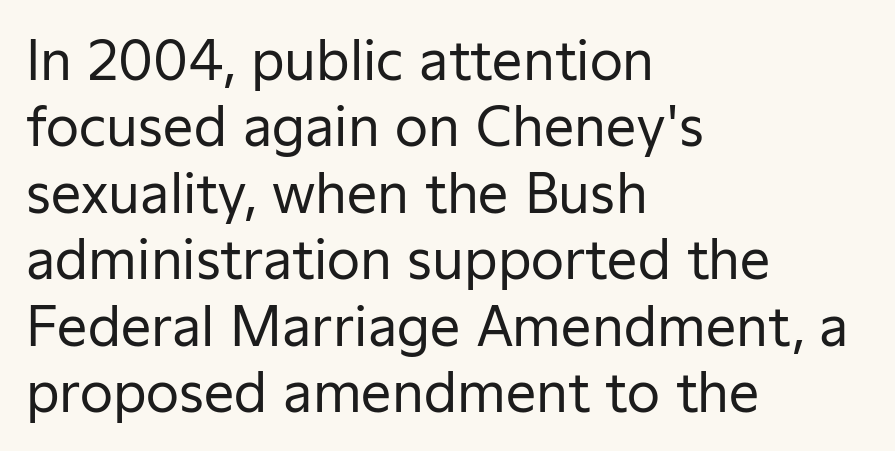
The image shows 54 px regular-weight sans-serif type, upright; set left-aligned, line spacing 1.23x, normal letter spacing, not underlined; low stroke contrast and a medium x-height.
